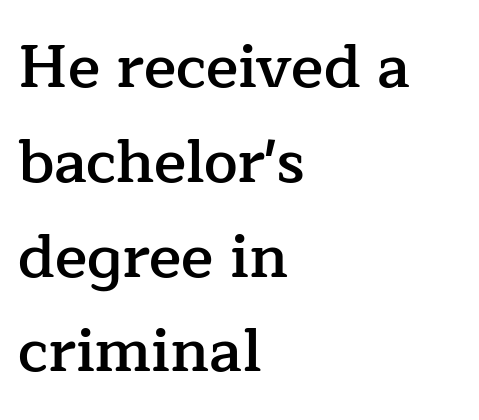
The image shows 60 px semibold serif type, upright; set left-aligned, normal line spacing (1.58x), normal letter spacing, not underlined; low stroke contrast and a medium x-height.
